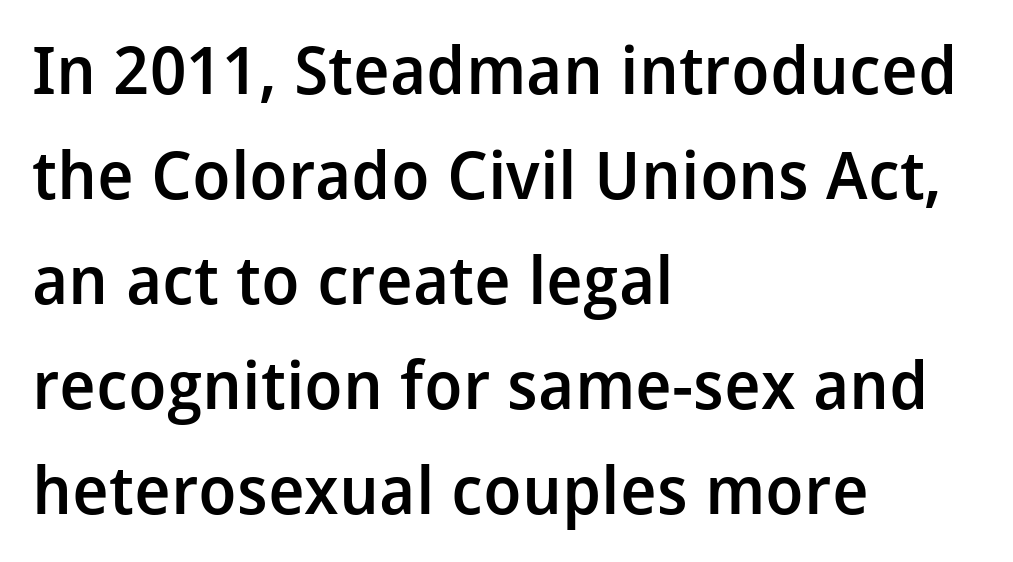
The image shows 66 px semibold sans-serif type, upright; set left-aligned, normal line spacing (1.59x), normal letter spacing, not underlined; low stroke contrast and a medium x-height.
